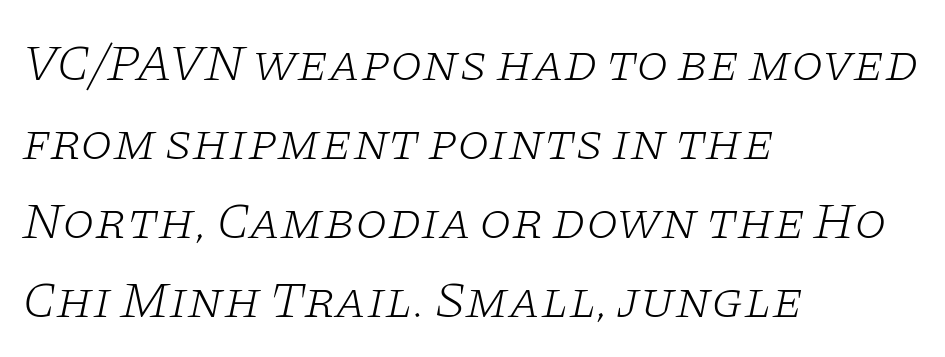
Note the varied advance widths — an 'i' is clearly narrower than an 'm'. The cut favours lightness, reaching ordinary text weight at its darkest. Old-style or modern, the face here clearly has serifs. Normally led — the rows are evenly, conventionally spaced. Reading down the block, your eye returns to a fixed left position each line. Slanted lettering throughout.
